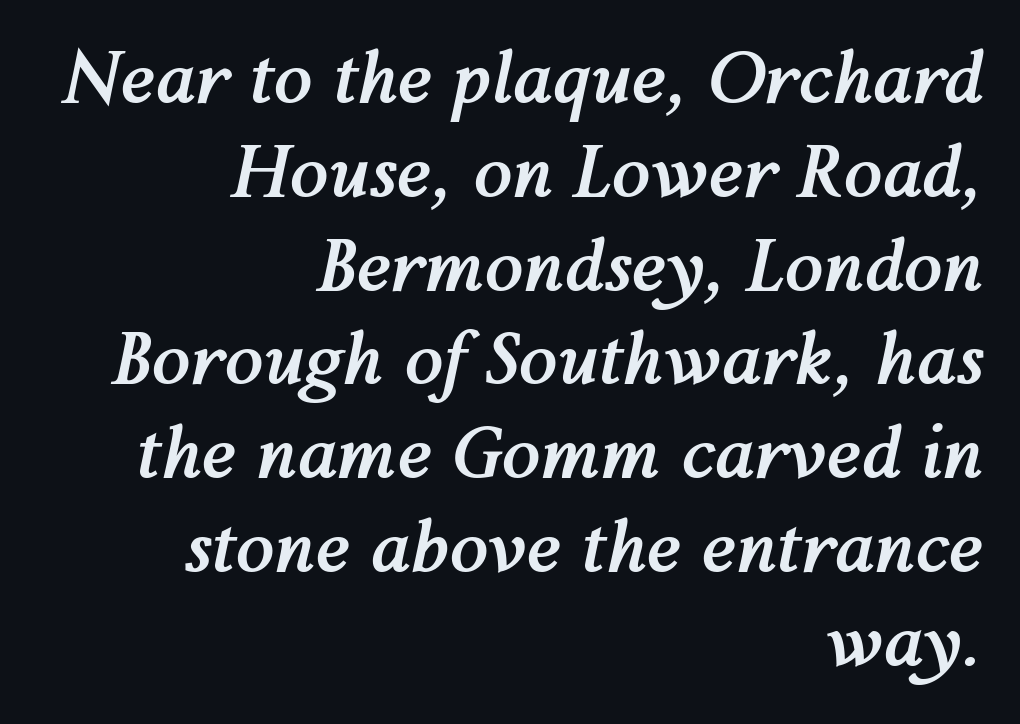
The image shows 70 px semibold type, italic (leaning right); set right-aligned, normal line spacing (1.34x), normal letter spacing, not underlined; medium stroke contrast and a medium x-height.
